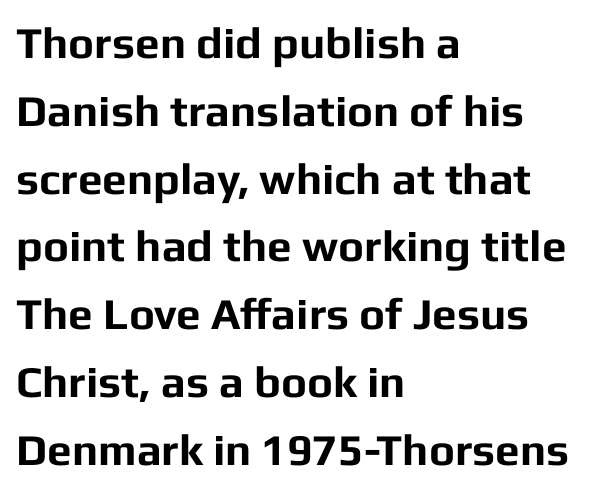
How would I describe the line gaps? Plain and ordinary. The specimen reads as upright at a glance. Weight check: bold — yes, fully. Proportional: the letters do not fall into vertical columns. All the whitespace from short lines collects on the right. Characters follow at the spacing the type designer built in.
